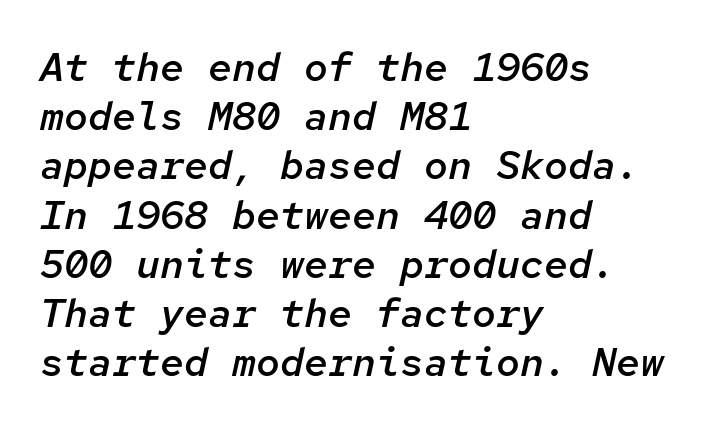
{"italic": "yes", "lean": "right", "slant_degrees": 12, "bold": "semi", "weight": "semibold", "width": "normal", "stroke_contrast": "low", "x_height": "medium", "monospaced": "yes", "underline": "no", "align": "left", "line_spacing_ratio": 1.23, "letter_spacing": "normal", "letter_spacing_em": 0.0, "glyph_px": 40}
